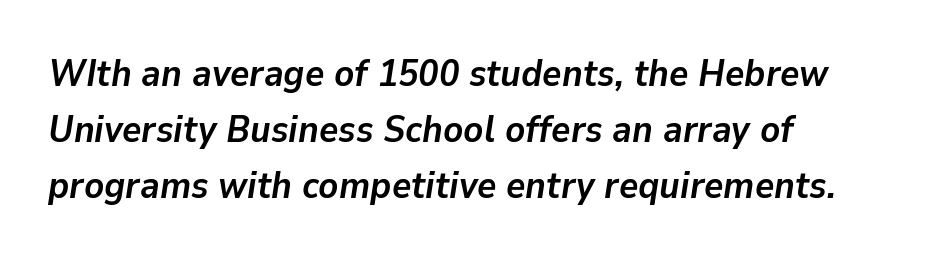
Q: Is the text bold? A: Yes.
Q: Is the text italic (slanted)? A: Yes, it leans right by about 9 degrees.
Q: Is the text underlined? A: No.
Q: How is the paragraph aligned? A: Left-aligned.
Q: Is the spacing between letters normal or unusually wide? A: Normal.
Q: Is the spacing between lines tight, normal or loose? A: Normal.
Q: Width (condensed, normal, or wide)? A: Normal.
Q: Stroke contrast? A: Low.
Q: x-height? A: Medium.
Q: Monospaced? A: No.
